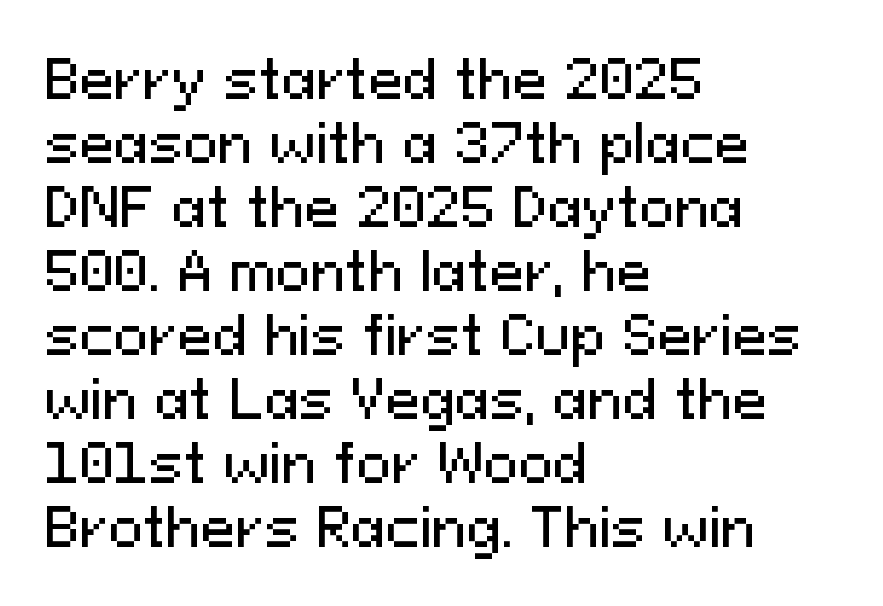
The image shows 52 px sans-serif type, upright; set left-aligned, line spacing 1.23x, normal letter spacing, not underlined; medium stroke contrast and a medium x-height.
